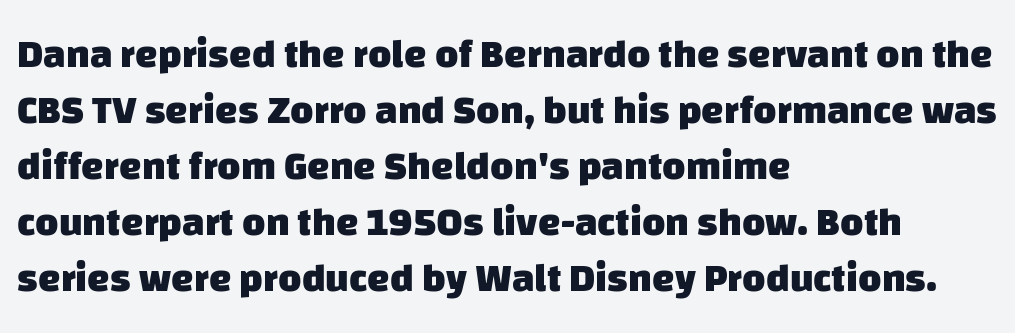
{"serif": "no", "bold": "yes", "weight": "heavy", "width": "normal", "stroke_contrast": "low", "x_height": "large", "monospaced": "no", "underline": "no", "align": "left", "line_spacing": "normal", "line_spacing_ratio": 1.4, "letter_spacing": "normal", "letter_spacing_em": 0.0, "glyph_px": 40}
